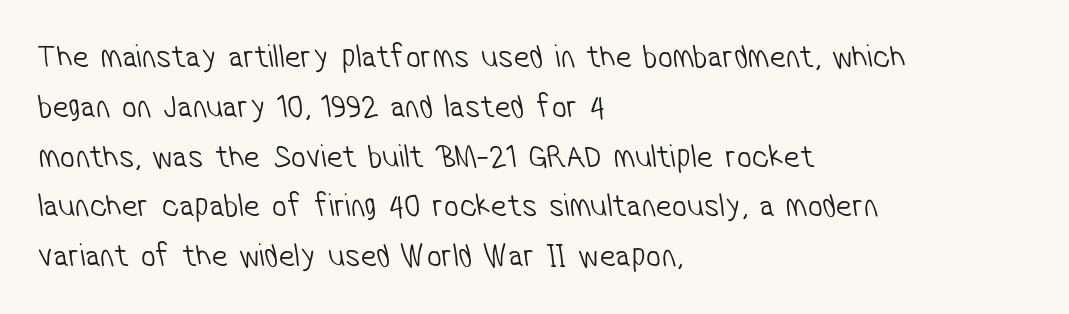
The image shows 33 px light, condensed sans-serif type; set left-aligned, normal line spacing (1.51x), normal letter spacing, not underlined; low stroke contrast and a medium x-height.
